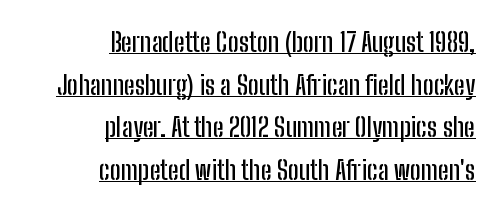
Q: Is the text italic (slanted)? A: No, it is upright.
Q: Is the text underlined? A: Yes.
Q: How is the paragraph aligned? A: Right-aligned.
Q: Is the spacing between letters normal or unusually wide? A: Normal.
Q: Is the spacing between lines tight, normal or loose? A: Normal.
